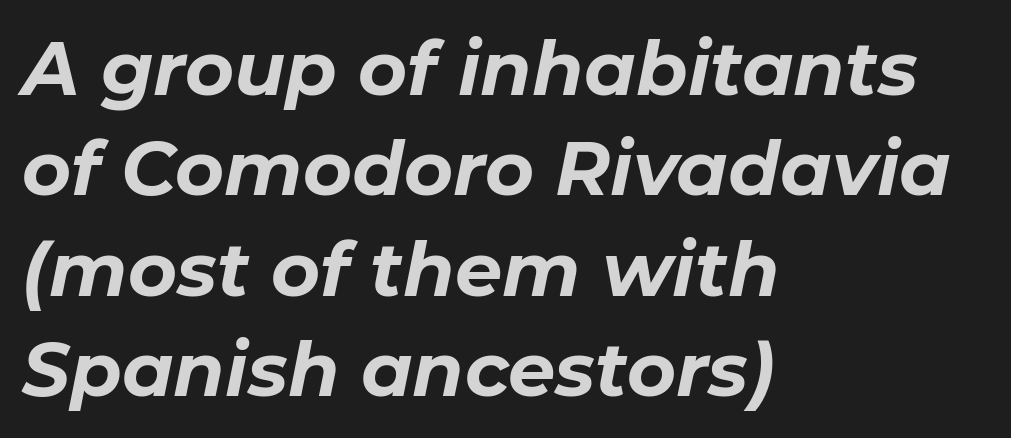
Q: Is the text bold? A: Yes.
Q: Is the text italic (slanted)? A: Yes, it leans right by about 11 degrees.
Q: Is the text underlined? A: No.
Q: How is the paragraph aligned? A: Left-aligned.
Q: Is the spacing between letters normal or unusually wide? A: Normal.
Q: Is the spacing between lines tight, normal or loose? A: Normal.
Q: Width (condensed, normal, or wide)? A: Normal.
Q: Stroke contrast? A: Low.
Q: x-height? A: Medium.
Q: Monospaced? A: No.
